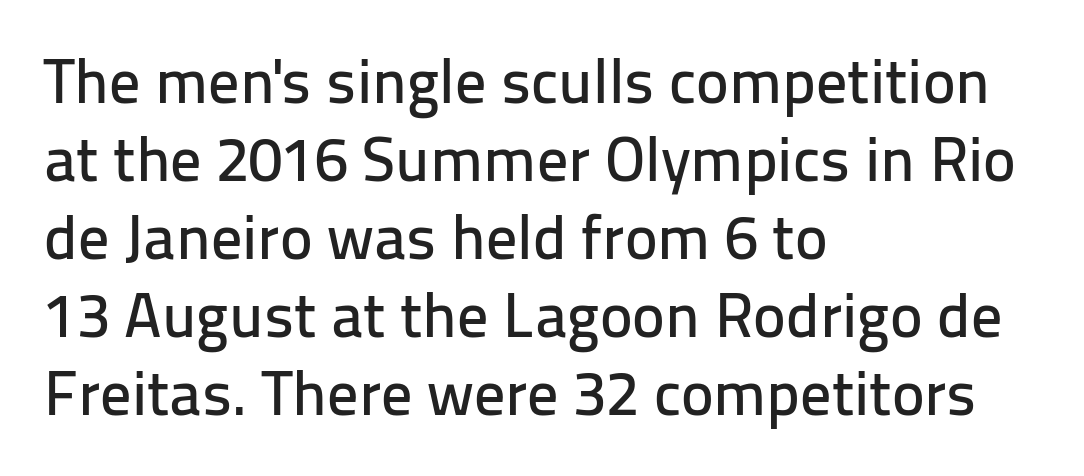
What stands out about the letter spacing? Nothing — it is the standard amount. Anything drawn beneath the words? Only blank space. The axis of the letterforms is exactly vertical. Are there feet on the stems? There aren't — it's a sans.
